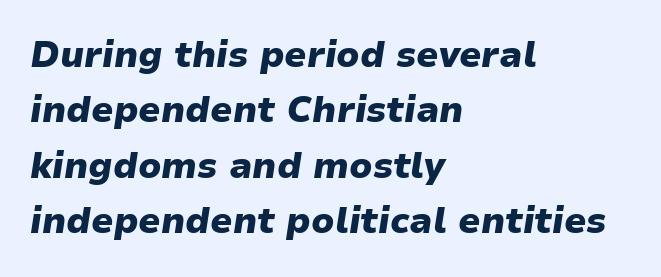
Q: Is the text bold? A: Yes.
Q: Is the text italic (slanted)? A: Yes, it leans right by about 9 degrees.
Q: Is the text underlined? A: No.
Q: How is the paragraph aligned? A: Left-aligned.
Q: Is the spacing between letters normal or unusually wide? A: Normal.
Q: Is the spacing between lines tight, normal or loose? A: Normal.
Q: Width (condensed, normal, or wide)? A: Normal.
Q: Stroke contrast? A: Low.
Q: x-height? A: Medium.
Q: Monospaced? A: No.
